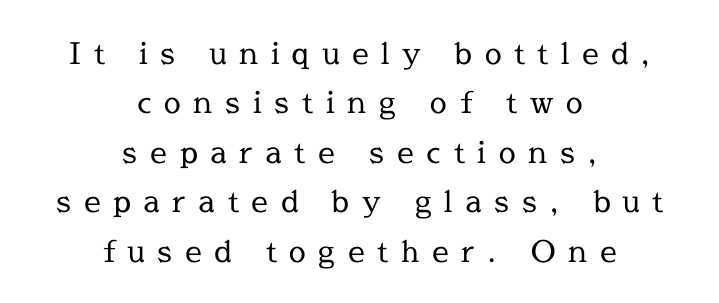
The image shows 30 px regular-weight serif type, upright; set centered, normal line spacing (1.65x), unusually wide letter spacing (+0.42 em), not underlined; a medium x-height.
